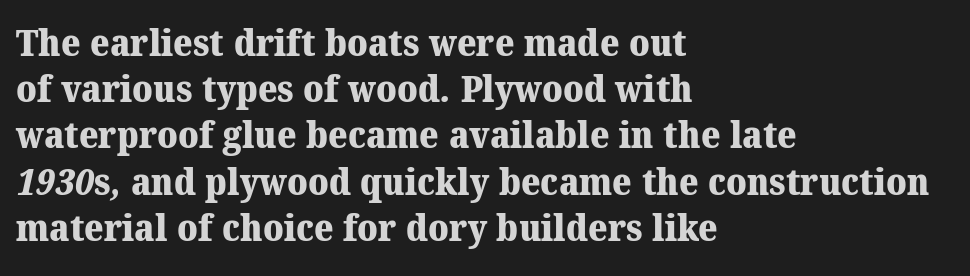
The image shows 37 px heavy serif type; set left-aligned, normal line spacing (1.25x), normal letter spacing, not underlined; medium stroke contrast and a medium x-height.
